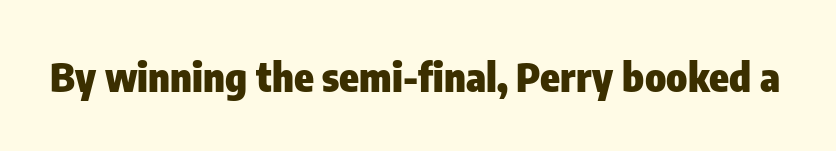
Q: Is the text bold? A: Yes.
Q: Is the text italic (slanted)? A: No, it is upright.
Q: Is the typeface a serif or a sans-serif typeface? A: Sans-serif.
Q: Is the text underlined? A: No.
Q: Is the spacing between letters normal or unusually wide? A: Normal.
Q: Width (condensed, normal, or wide)? A: Condensed.
Q: Stroke contrast? A: Low.
Q: x-height? A: Medium.
Q: Monospaced? A: No.
